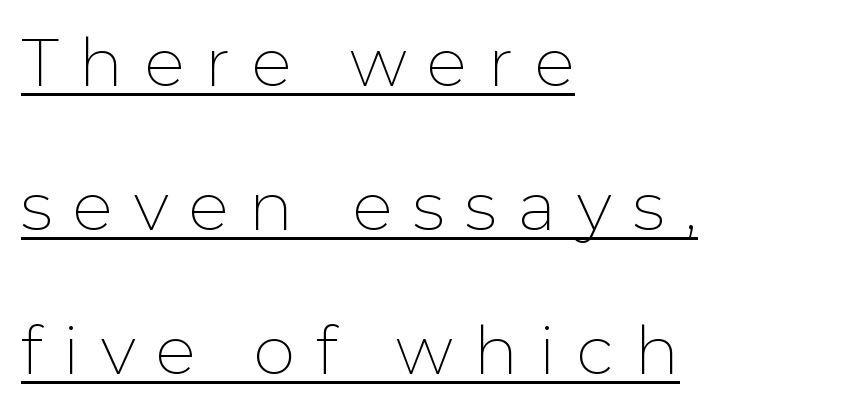
The image shows 67 px thin sans-serif type, upright; set left-aligned, loose line spacing (2.15x), unusually wide letter spacing (+0.31 em), underlined; low stroke contrast and a medium x-height.
